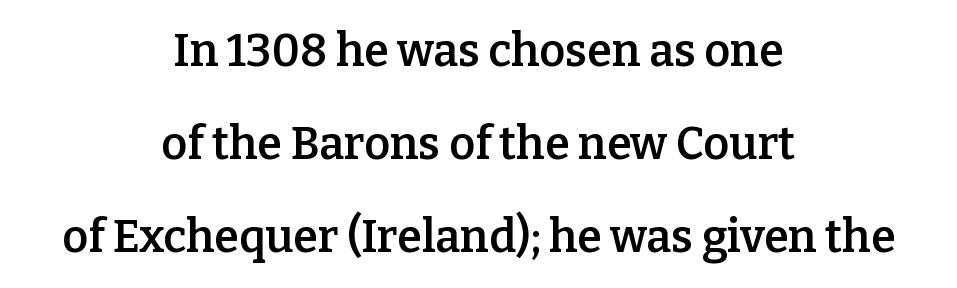
{"serif": "yes", "italic": "no", "bold": "semi", "weight": "semibold", "width": "normal", "stroke_contrast": "low", "x_height": "medium", "monospaced": "no", "underline": "no", "align": "center", "line_spacing": "loose", "line_spacing_ratio": 2.07, "letter_spacing": "normal", "letter_spacing_em": 0.0, "glyph_px": 45}
